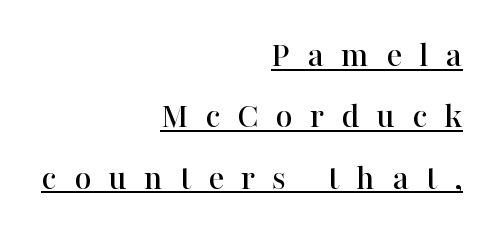
Q: Is the text italic (slanted)? A: No, it is upright.
Q: Is the typeface a serif or a sans-serif typeface? A: Serif.
Q: Is the text underlined? A: Yes.
Q: How is the paragraph aligned? A: Right-aligned.
Q: Is the spacing between letters normal or unusually wide? A: Unusually wide.
Q: Is the spacing between lines tight, normal or loose? A: Normal.
Q: Width (condensed, normal, or wide)? A: Normal.
Q: Stroke contrast? A: High.
Q: x-height? A: Medium.
Q: Monospaced? A: No.
